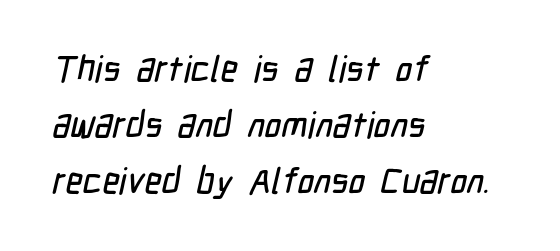
The letters sit at their default tracking, neither squeezed nor spread. Is this a sans? Yes — the strokes have no serifs. In terms of leading, this rendering sits right in the middle. Is this a fixed-width face? No — the glyphs have proportional, varying widths.
